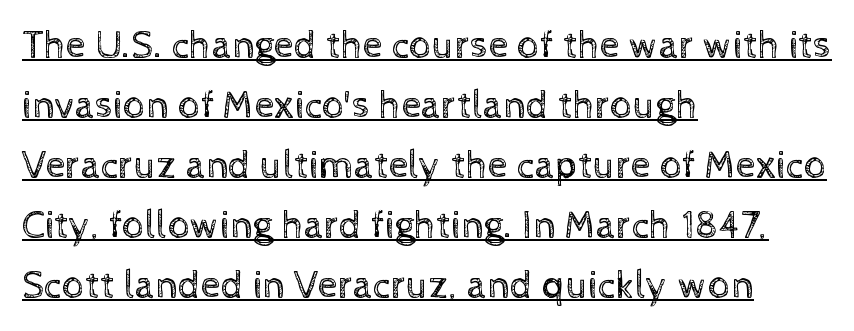
The image shows 40 px regular-weight type, upright; set left-aligned, normal line spacing (1.5x), normal letter spacing, underlined; a medium x-height.
